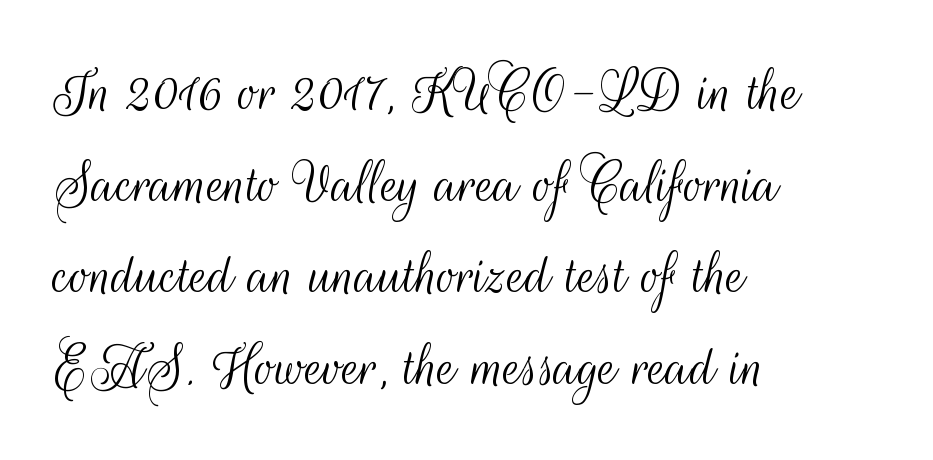
The image shows 65 px light, condensed sans-serif type; set left-aligned, normal line spacing (1.41x), normal letter spacing, not underlined; medium stroke contrast and a small x-height.
